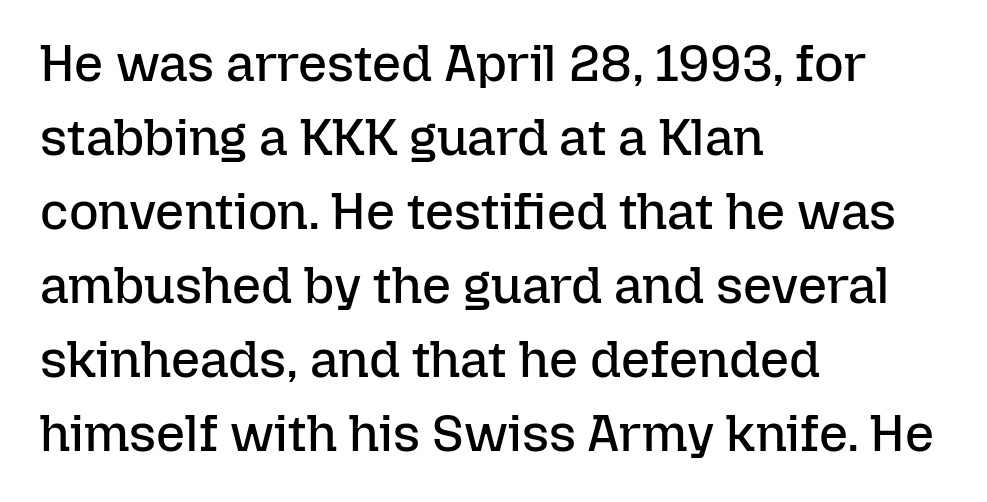
Q: Is the text bold? A: No.
Q: Is the text italic (slanted)? A: No, it is upright.
Q: Is the text underlined? A: No.
Q: How is the paragraph aligned? A: Left-aligned.
Q: Is the spacing between letters normal or unusually wide? A: Normal.
Q: Is the spacing between lines tight, normal or loose? A: Normal.
Q: Width (condensed, normal, or wide)? A: Normal.
Q: Stroke contrast? A: Low.
Q: x-height? A: Medium.
Q: Monospaced? A: No.
